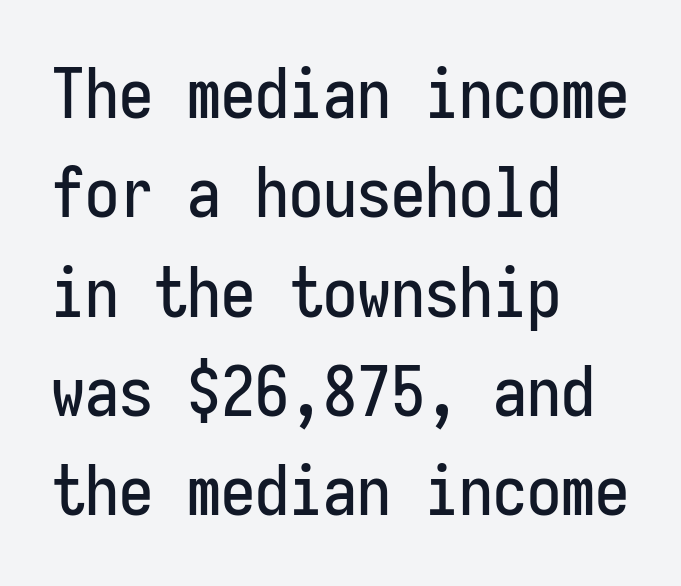
Q: Is the text italic (slanted)? A: No, it is upright.
Q: Is the typeface a serif or a sans-serif typeface? A: Sans-serif.
Q: Is the text underlined? A: No.
Q: How is the paragraph aligned? A: Left-aligned.
Q: Is the spacing between letters normal or unusually wide? A: Normal.
Q: Is the spacing between lines tight, normal or loose? A: Normal.
Q: Width (condensed, normal, or wide)? A: Condensed.
Q: Stroke contrast? A: Low.
Q: x-height? A: Medium.
Q: Monospaced? A: Yes.
